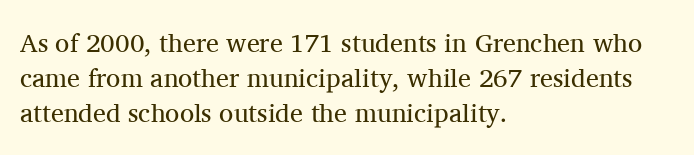
Q: Is the text bold? A: No.
Q: Is the text italic (slanted)? A: No, it is upright.
Q: Is the text underlined? A: No.
Q: How is the paragraph aligned? A: Left-aligned.
Q: Is the spacing between letters normal or unusually wide? A: Normal.
Q: Is the spacing between lines tight, normal or loose? A: Normal.
